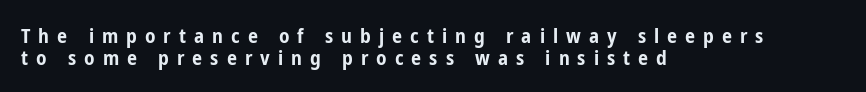
The image shows 20 px bold type, upright; set left-aligned, tight line spacing (1.1x), unusually wide letter spacing (+0.4 em), not underlined.
